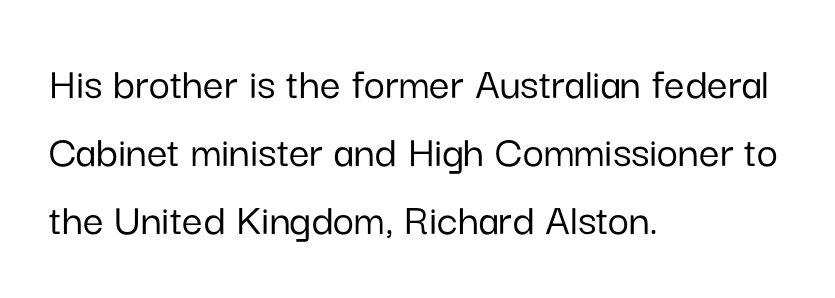
The image shows 46 px sans-serif type, upright; set left-aligned, normal line spacing (1.48x), normal letter spacing, not underlined; low stroke contrast and a medium x-height.
